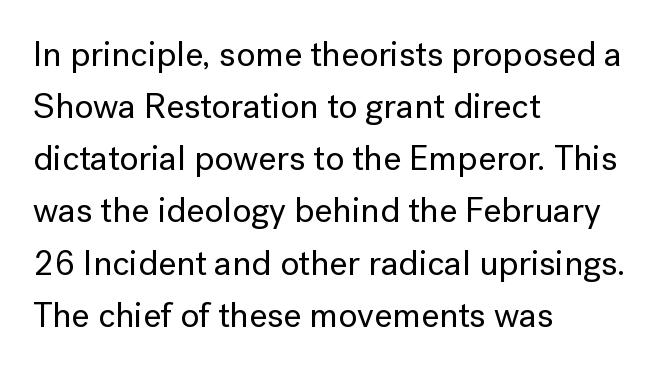
The image shows 35 px sans-serif type, upright; set left-aligned, normal line spacing (1.49x), normal letter spacing, not underlined; low stroke contrast and a medium x-height.
